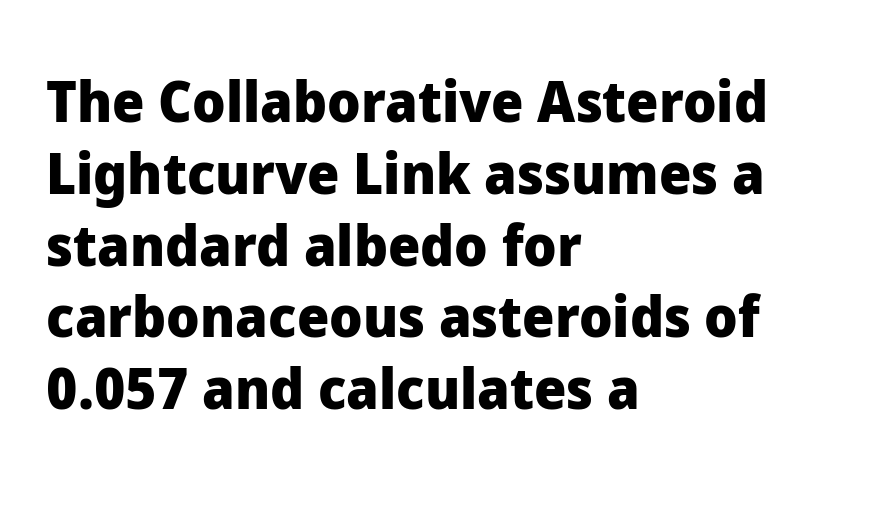
Designer's note — italics off, roman on. The passage is arranged the way most books set body copy — flush left. Horizontal bands of white between lines are of average thickness. This rendering features lettering with no underline. The glyphs in this specimen are sans serif. The rendering keeps characters at their native spacing.
